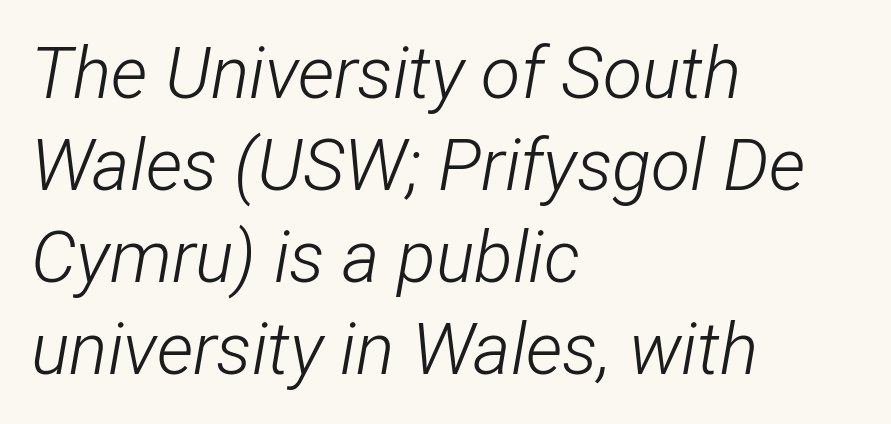
Here the designer chose a conventional face with non-uniform glyph widths. Horizontal bands of white between lines are of average thickness. Compared with a typical body face, this is equally light or lighter still. The text carries the slant typical of an italic or oblique font.
